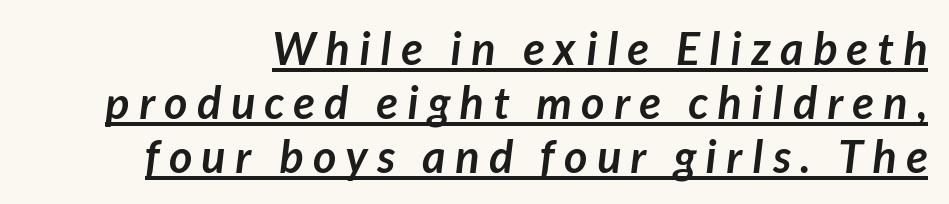
This rendering widens character spacing well past its baseline value. This is underlined copy, the kind a proofreader might mark for attention. In terms of letterform style, serifs are entirely absent. Looks like regular typesetting: each glyph gets only the width it needs. In terms of weight, the rendering is a true, heavy bold.
